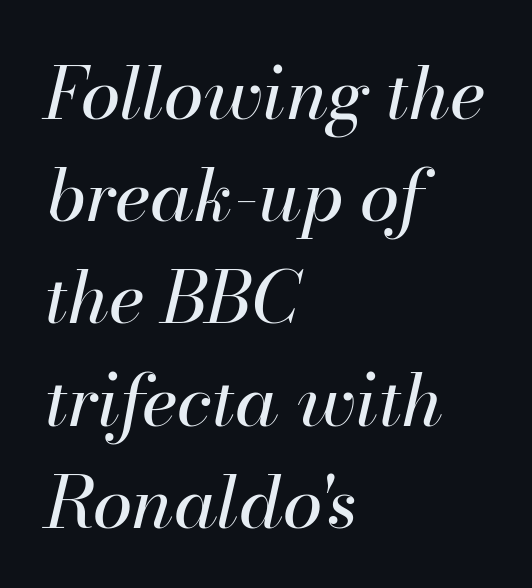
Q: Is the text bold? A: No.
Q: Is the text italic (slanted)? A: Yes, it leans right by about 13 degrees.
Q: Is the text underlined? A: No.
Q: How is the paragraph aligned? A: Left-aligned.
Q: Is the spacing between letters normal or unusually wide? A: Normal.
Q: Is the spacing between lines tight, normal or loose? A: Normal.
Q: Width (condensed, normal, or wide)? A: Normal.
Q: Stroke contrast? A: High.
Q: x-height? A: Small.
Q: Monospaced? A: No.
